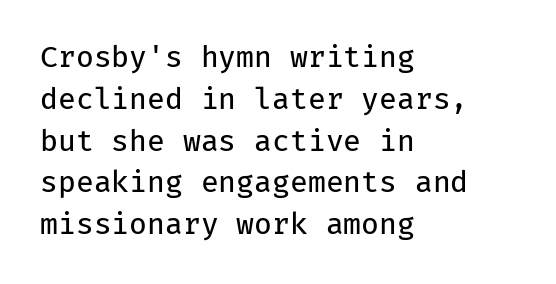
The image shows 29 px regular-weight sans-serif type, upright, monospaced; set left-aligned, normal line spacing (1.44x), normal letter spacing, not underlined; low stroke contrast and a medium x-height.
